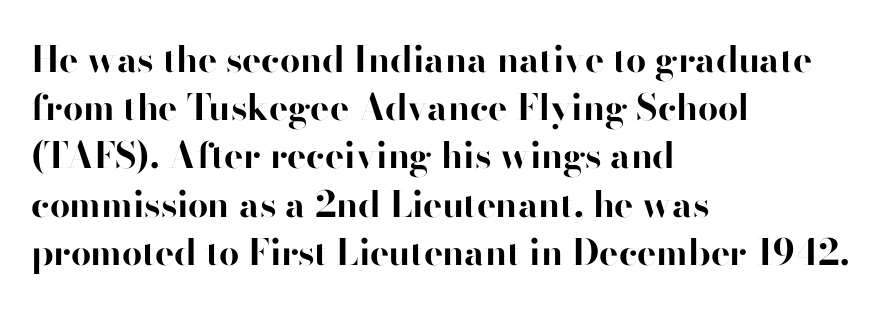
{"serif": "no", "italic": "no", "bold": "yes", "weight": "bold", "width": "normal", "stroke_contrast": "high", "x_height": "small", "monospaced": "no", "underline": "no", "align": "left", "line_spacing": "normal", "line_spacing_ratio": 1.34, "letter_spacing": "normal", "letter_spacing_em": 0.0, "glyph_px": 36}
